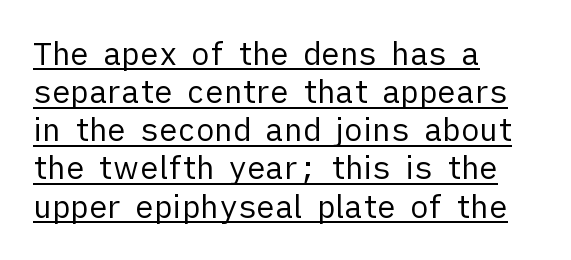
{"serif": "no", "italic": "no", "bold": "no", "weight": "regular", "width": "normal", "stroke_contrast": "low", "x_height": "medium", "monospaced": "no", "underline": "yes", "align": "left", "line_spacing_ratio": 1.23, "letter_spacing": "normal", "letter_spacing_em": 0.0, "glyph_px": 31}
